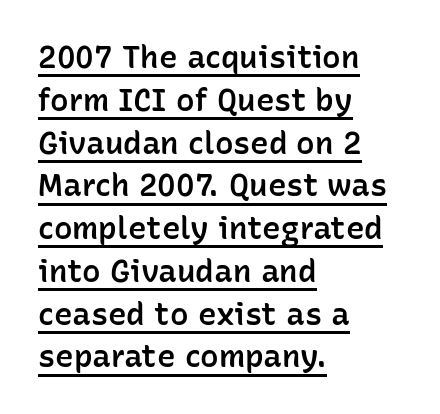
A classic flush-left, rag-right setting is used for this passage. The rendering uses natural spacing where letterforms have individual widths. Check the space under the baseline: a stroke is drawn there. Vertical strokes here are truly vertical. Bold? Not quite — semibold, heavier than regular but stopping short.
